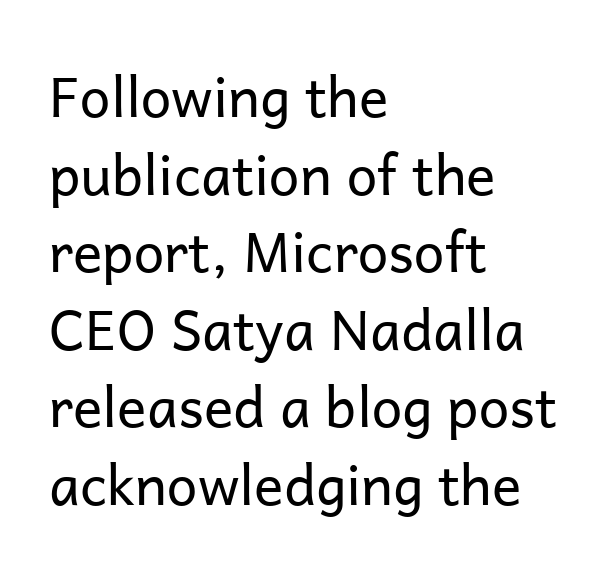
The strokes are not fattened; the text isn't bold. All the whitespace from short lines collects on the right. Each letter keeps its own natural width here, so spacing adapts to shape. Successive baselines arrive at the customary interval.
